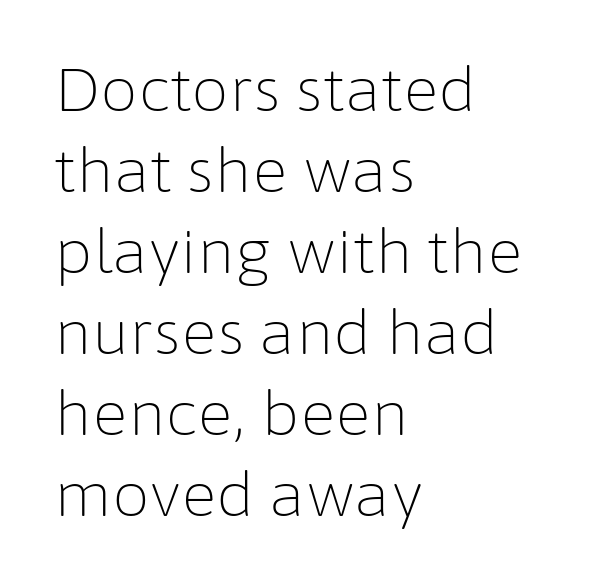
Heft: none added — not bold. The rendering shows plain stroke endings on the letterforms — a sans-serif design. Glyph-to-glyph distance matches everyday printed text. Here the designer chose a conventional face with non-uniform glyph widths. Typeset ragged right — the left edge is the straight one. This rendering features lettering with no underline.
